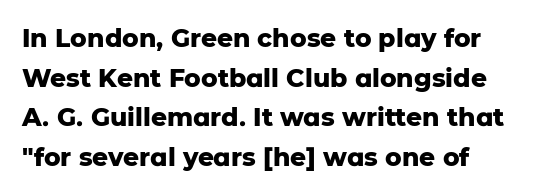
The image shows 25 px bold type, upright; set normal line spacing (1.59x), normal letter spacing, not underlined.
